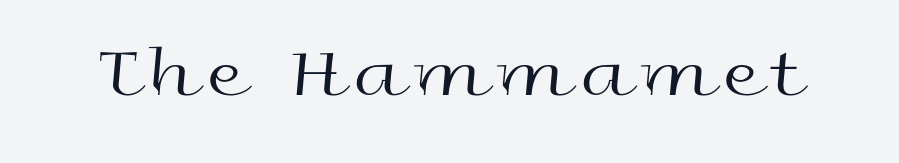
{"serif": "no", "italic": "no", "bold": "no", "weight": "regular", "width": "wide", "x_height": "medium", "monospaced": "no", "underline": "no", "glyph_px": 75}
